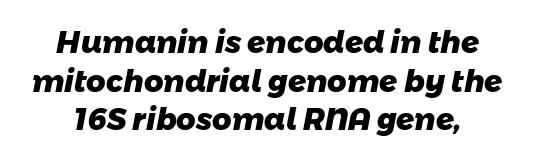
Q: Is the text bold? A: Yes.
Q: Is the typeface a serif or a sans-serif typeface? A: Sans-serif.
Q: Is the text underlined? A: No.
Q: Is the spacing between letters normal or unusually wide? A: Normal.
Q: Is the spacing between lines tight, normal or loose? A: Normal.
Q: Width (condensed, normal, or wide)? A: Normal.
Q: Stroke contrast? A: Low.
Q: x-height? A: Medium.
Q: Monospaced? A: No.
